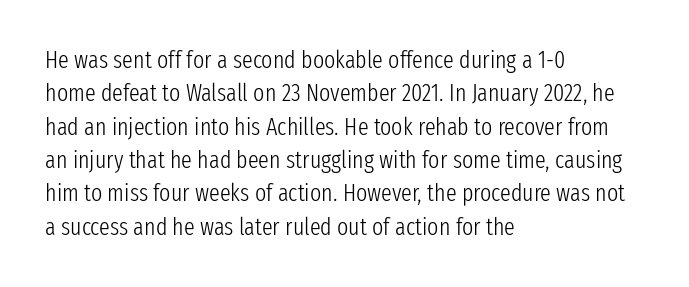
The letterforms sit at book weight or below. Posture: straight, roman, zero tilt. Tracking value appears to be zero — textbook default spacing. The passage shown stacks its lines at a standard gap. Is the block centered? No — it sits flush against the left margin. The foot of each line stays bare and open.
